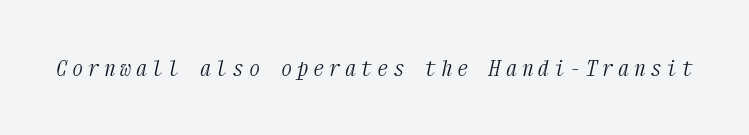
Posture: slanted. Letter spacing: wide. Anything drawn beneath the words? Only blank space. Weight: regular or lighter.
